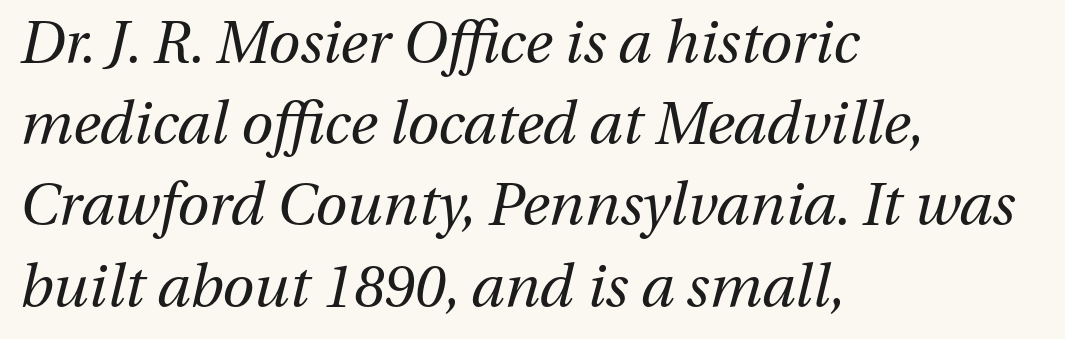
The image shows 58 px regular-weight type, italic (leaning right); set left-aligned, normal line spacing (1.4x), normal letter spacing, not underlined; medium stroke contrast and a medium x-height.
